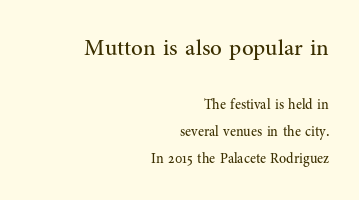
Q: Is the text bold? A: No.
Q: Is the text italic (slanted)? A: No, it is upright.
Q: Is the text underlined? A: No.
Q: How is the paragraph aligned? A: Right-aligned.
Q: Is the spacing between letters normal or unusually wide? A: Normal.
Q: Is the spacing between lines tight, normal or loose? A: Loose.
Q: Which block of text is set in a larger size, the first (top) or the second (bottom)? A: The first (top) one.
